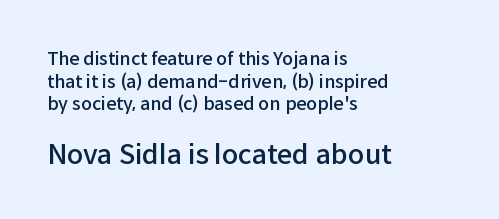
Q: Is the text bold? A: Semi-bold.
Q: Is the text italic (slanted)? A: No, it is upright.
Q: Is the text underlined? A: No.
Q: How is the paragraph aligned? A: Left-aligned.
Q: Is the spacing between letters normal or unusually wide? A: Normal.
Q: Is the spacing between lines tight, normal or loose? A: Normal.
Q: Which block of text is set in a larger size, the first (top) or the second (bottom)? A: The second (bottom) one.
